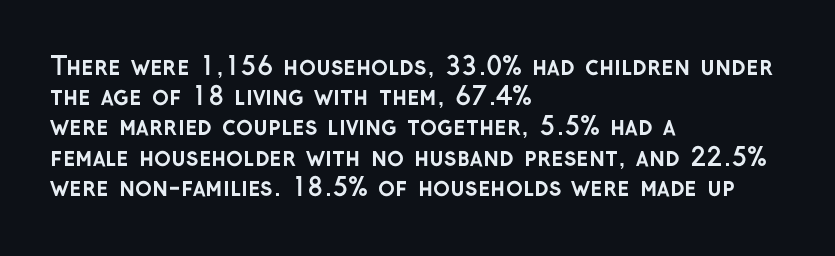
The passage shown is emphatically bold. The space directly below the letters is spotless. Tracking here is standard; glyphs follow each other at the usual distance. Where is the straight margin? On the left.
